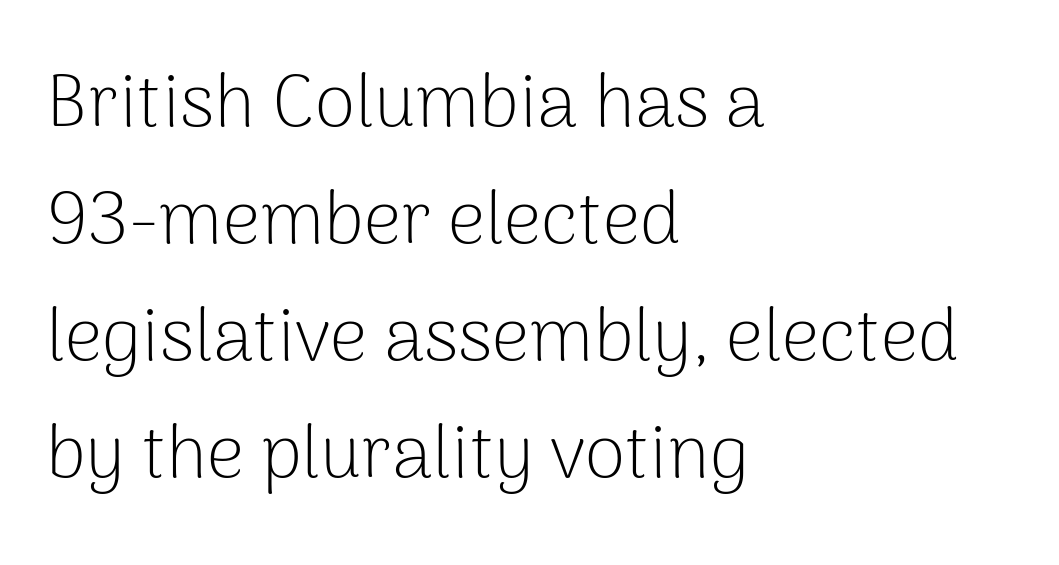
{"serif": "no", "italic": "no", "bold": "no", "weight": "light", "width": "normal", "stroke_contrast": "low", "x_height": "medium", "monospaced": "no", "underline": "no", "align": "left", "line_spacing": "normal", "line_spacing_ratio": 1.58, "letter_spacing": "normal", "letter_spacing_em": 0.0, "glyph_px": 74}
